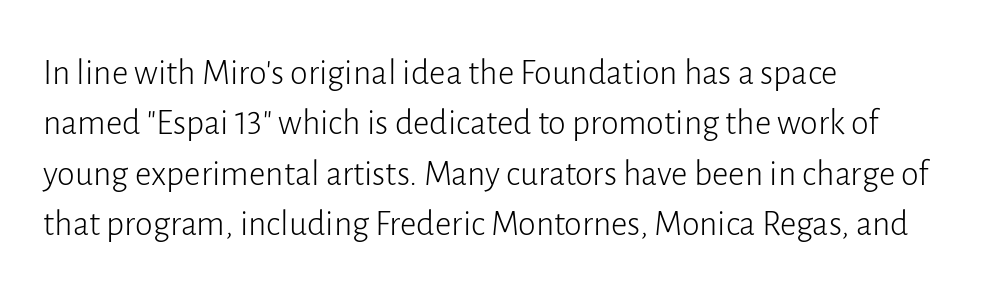
{"serif": "no", "italic": "no", "bold": "no", "weight": "light", "width": "normal", "stroke_contrast": "low", "x_height": "medium", "monospaced": "no", "underline": "no", "align": "left", "line_spacing": "normal", "line_spacing_ratio": 1.4, "letter_spacing": "normal", "letter_spacing_em": 0.0, "glyph_px": 36}
